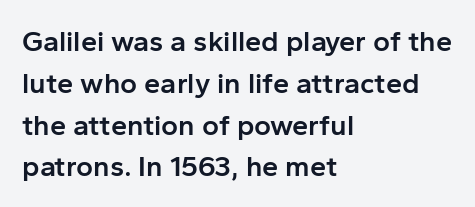
Q: Is the text bold? A: Semi-bold.
Q: Is the text italic (slanted)? A: No, it is upright.
Q: Is the typeface a serif or a sans-serif typeface? A: Sans-serif.
Q: Is the text underlined? A: No.
Q: How is the paragraph aligned? A: Left-aligned.
Q: Is the spacing between letters normal or unusually wide? A: Normal.
Q: Is the spacing between lines tight, normal or loose? A: Normal.
Q: Width (condensed, normal, or wide)? A: Normal.
Q: Stroke contrast? A: Low.
Q: x-height? A: Medium.
Q: Monospaced? A: No.
